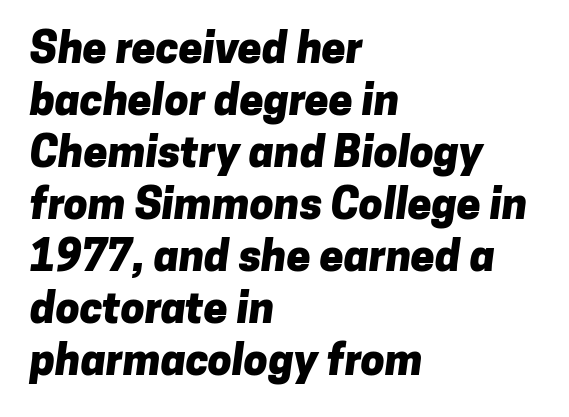
Q: Is the text bold? A: Yes.
Q: Is the typeface a serif or a sans-serif typeface? A: Sans-serif.
Q: Is the text underlined? A: No.
Q: How is the paragraph aligned? A: Left-aligned.
Q: Is the spacing between letters normal or unusually wide? A: Normal.
Q: Width (condensed, normal, or wide)? A: Normal.
Q: Stroke contrast? A: Low.
Q: x-height? A: Medium.
Q: Monospaced? A: No.
